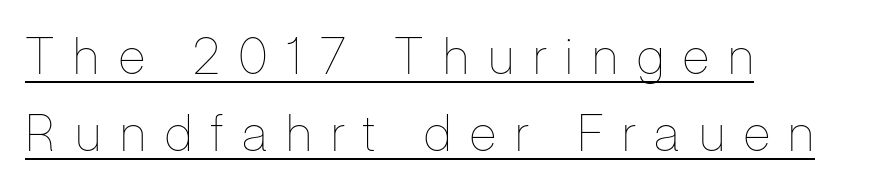
Q: Is the text bold? A: No.
Q: Is the text italic (slanted)? A: No, it is upright.
Q: Is the text underlined? A: Yes.
Q: How is the paragraph aligned? A: Left-aligned.
Q: Is the spacing between letters normal or unusually wide? A: Unusually wide.
Q: Is the spacing between lines tight, normal or loose? A: Normal.
Q: Width (condensed, normal, or wide)? A: Condensed.
Q: Stroke contrast? A: Low.
Q: x-height? A: Medium.
Q: Monospaced? A: No.
